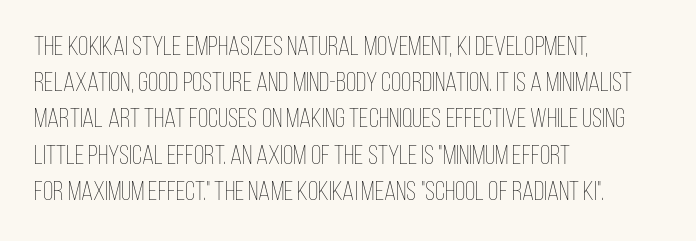
The image shows 27 px text type, upright; set left-aligned, normal line spacing (1.34x), normal letter spacing, not underlined.
